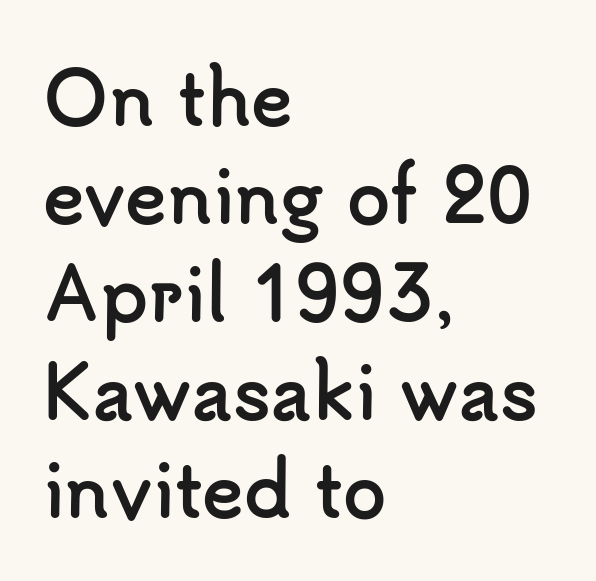
Q: Is the text bold? A: Yes.
Q: Is the text italic (slanted)? A: No, it is upright.
Q: Is the typeface a serif or a sans-serif typeface? A: Sans-serif.
Q: Is the text underlined? A: No.
Q: How is the paragraph aligned? A: Left-aligned.
Q: Is the spacing between letters normal or unusually wide? A: Normal.
Q: Is the spacing between lines tight, normal or loose? A: Normal.
Q: Width (condensed, normal, or wide)? A: Normal.
Q: Stroke contrast? A: Low.
Q: x-height? A: Small.
Q: Monospaced? A: No.
